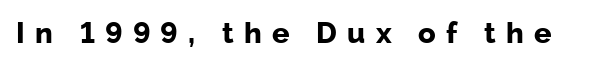
Students, note that the glyphs here are deliberately spaced far apart. Strong, thick strokes mark this as bold type. The words here are not underlined. Italic? Not at all — the glyphs are vertical.
